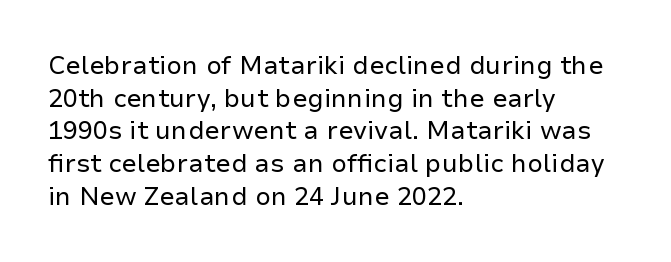
{"italic": "no", "bold": "no", "underline": "no", "align": "left", "line_spacing": "normal", "line_spacing_ratio": 1.31, "letter_spacing": "normal", "letter_spacing_em": 0.0, "glyph_px": 25}
